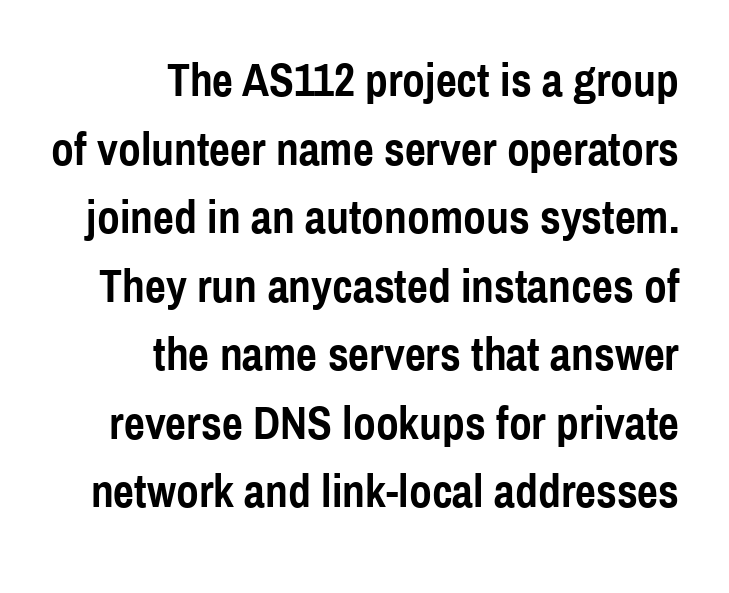
The image shows 46 px semibold, condensed sans-serif type, upright; set right-aligned, normal line spacing (1.49x), normal letter spacing, not underlined; a medium x-height.
